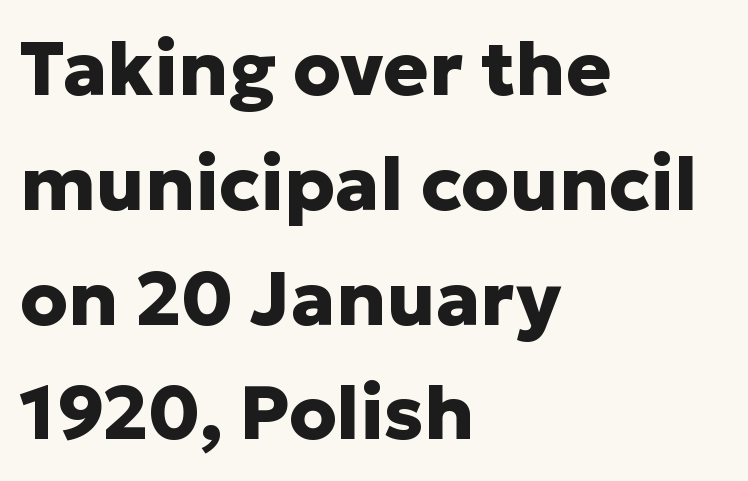
The image shows 76 px heavy sans-serif type, upright; set left-aligned, normal line spacing (1.51x), normal letter spacing, not underlined; low stroke contrast and a medium x-height.
